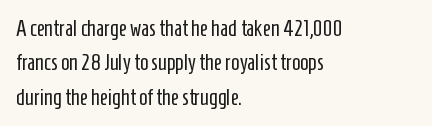
The image shows 22 px text type, upright; set left-aligned, normal line spacing (1.56x), normal letter spacing, not underlined.
